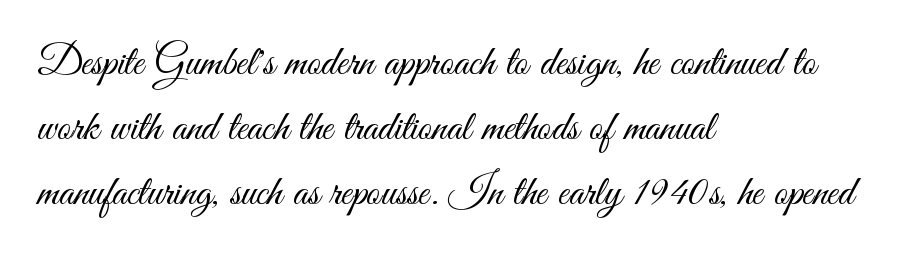
{"serif": "no", "bold": "no", "weight": "light", "width": "condensed", "stroke_contrast": "medium", "x_height": "small", "monospaced": "no", "underline": "no", "align": "left", "line_spacing": "normal", "line_spacing_ratio": 1.51, "letter_spacing": "normal", "letter_spacing_em": 0.0, "glyph_px": 43}
